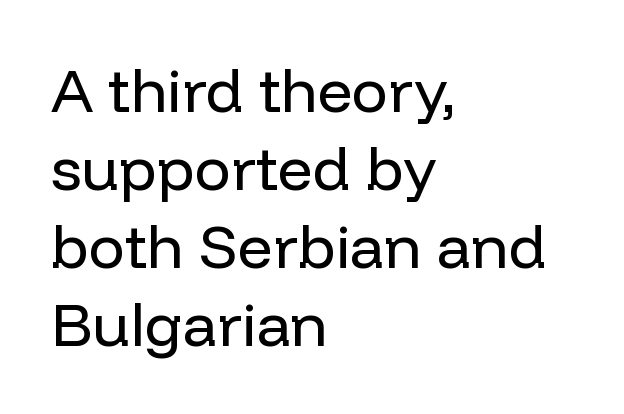
Q: Is the text bold? A: No.
Q: Is the text italic (slanted)? A: No, it is upright.
Q: Is the typeface a serif or a sans-serif typeface? A: Sans-serif.
Q: Is the text underlined? A: No.
Q: How is the paragraph aligned? A: Left-aligned.
Q: Is the spacing between letters normal or unusually wide? A: Normal.
Q: Is the spacing between lines tight, normal or loose? A: Normal.
Q: Width (condensed, normal, or wide)? A: Normal.
Q: Stroke contrast? A: Low.
Q: x-height? A: Medium.
Q: Monospaced? A: No.
